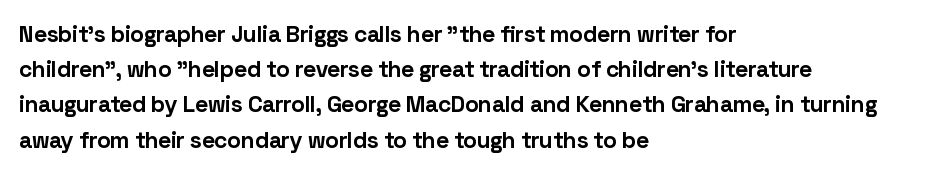
Q: Is the text bold? A: Yes.
Q: Is the text italic (slanted)? A: No, it is upright.
Q: Is the text underlined? A: No.
Q: How is the paragraph aligned? A: Left-aligned.
Q: Is the spacing between letters normal or unusually wide? A: Normal.
Q: Is the spacing between lines tight, normal or loose? A: Normal.
